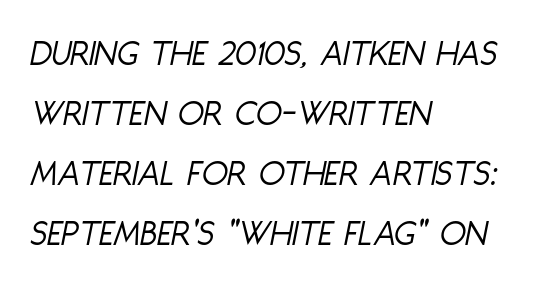
You could not count columns in this text — the font is proportionally spaced. Does the leading feel generous? No, just average. Heft: none added — not bold. The glyphs are unaccompanied by any horizontal stroke below them. The lettering tilts uniformly, giving the passage an italic look.
